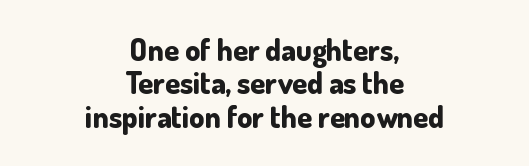
There is no visible air inserted between adjacent glyphs. The passage is arranged like a title page — every line centered. This is roman type, the default non-slanted kind. These lines huddle together more closely than default settings would place them.
